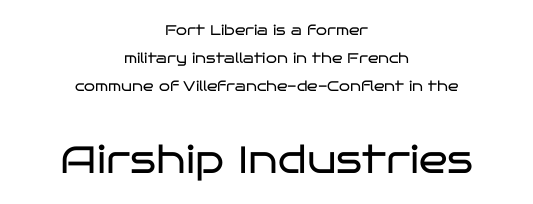
Q: Is the text bold? A: No.
Q: Is the text italic (slanted)? A: No, it is upright.
Q: Is the typeface a serif or a sans-serif typeface? A: Sans-serif.
Q: Is the text underlined? A: No.
Q: How is the paragraph aligned? A: Centered.
Q: Is the spacing between letters normal or unusually wide? A: Normal.
Q: Is the spacing between lines tight, normal or loose? A: Loose.
Q: Which block of text is set in a larger size, the first (top) or the second (bottom)? A: The second (bottom) one.
Q: Width (condensed, normal, or wide)? A: Wide.
Q: Stroke contrast? A: Low.
Q: x-height? A: Large.
Q: Monospaced? A: No.
